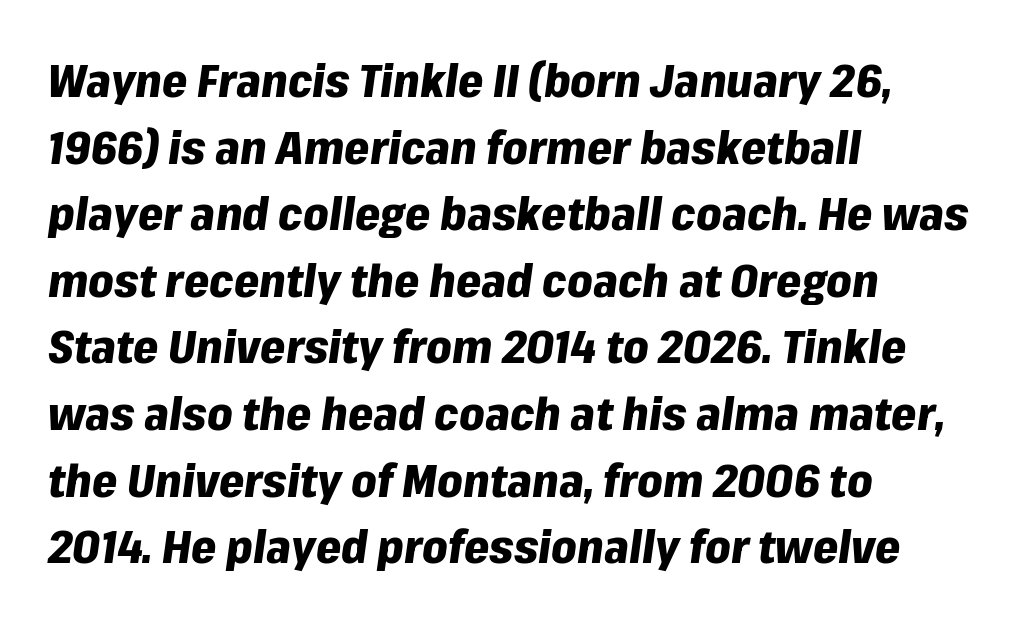
The image shows 45 px heavy type, italic (leaning right); set left-aligned, normal line spacing (1.48x), normal letter spacing, not underlined; low stroke contrast and a medium x-height.
